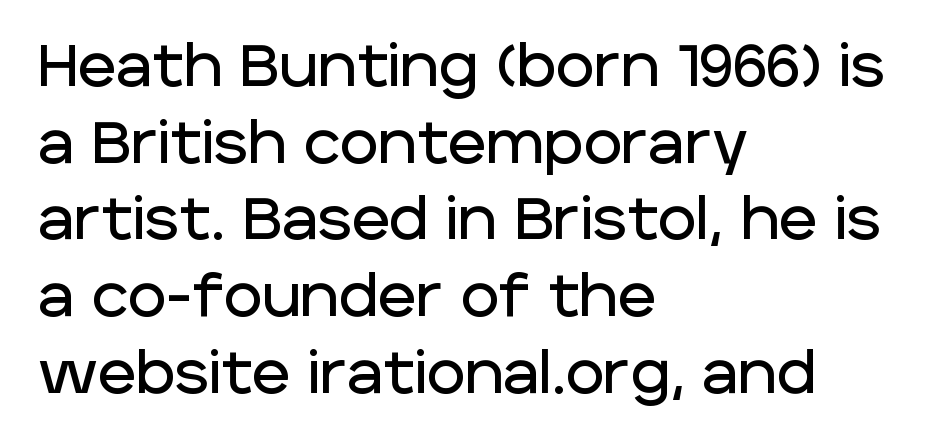
Horizontal alignment here is leftward, the default for most running prose. Default kerning and tracking; the words read as compact shapes. Nothing sits at the stroke ends, so this counts as sans-serif. The face used here is proportionally spaced, like ordinary book or web type.
